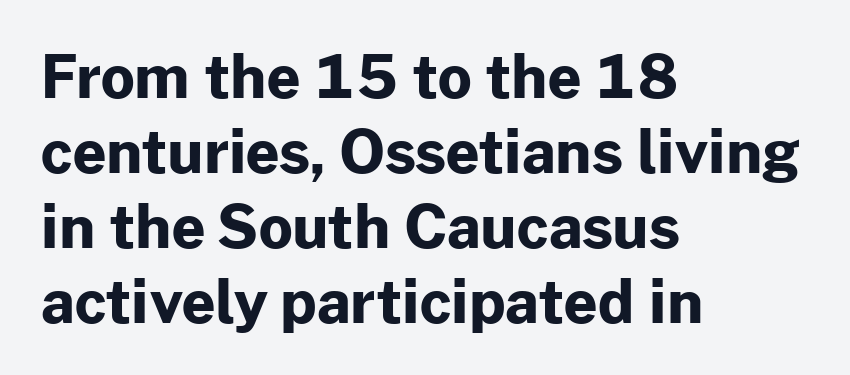
{"serif": "no", "italic": "no", "bold": "yes", "weight": "bold", "width": "normal", "stroke_contrast": "low", "x_height": "medium", "monospaced": "no", "underline": "no", "align": "left", "line_spacing": "normal", "line_spacing_ratio": 1.27, "letter_spacing": "normal", "letter_spacing_em": 0.0, "glyph_px": 59}
